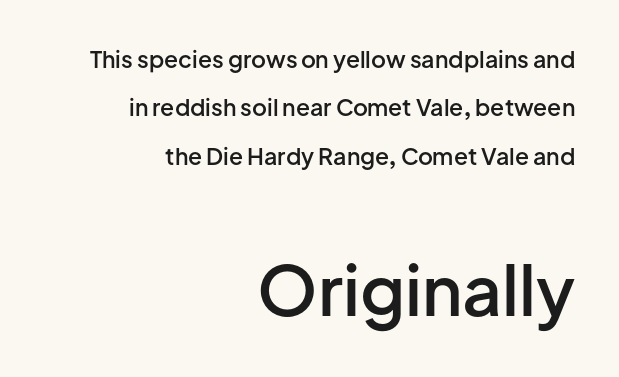
Q: Is the text bold? A: Semi-bold.
Q: Is the text italic (slanted)? A: No, it is upright.
Q: Is the typeface a serif or a sans-serif typeface? A: Sans-serif.
Q: Is the text underlined? A: No.
Q: How is the paragraph aligned? A: Right-aligned.
Q: Is the spacing between letters normal or unusually wide? A: Normal.
Q: Is the spacing between lines tight, normal or loose? A: Loose.
Q: Which block of text is set in a larger size, the first (top) or the second (bottom)? A: The second (bottom) one.
Q: Width (condensed, normal, or wide)? A: Normal.
Q: Stroke contrast? A: Low.
Q: x-height? A: Medium.
Q: Monospaced? A: No.
